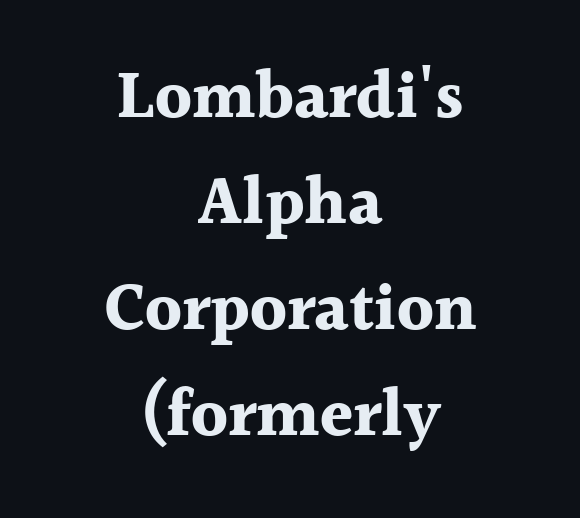
The image shows 67 px bold serif type, upright; set centered, normal line spacing (1.58x), normal letter spacing, not underlined; a medium x-height.
